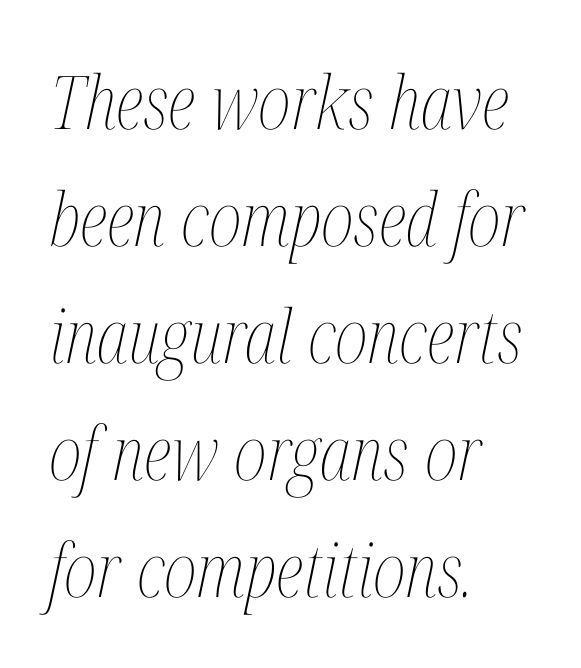
Yep, that's italic — everything's leaning. No extra tracking has been applied to these lines. Looks like regular typesetting: each glyph gets only the width it needs. Where is the straight margin? On the left. The weight tops out at a normal text grade. Honestly, there is no underline to notice here at all.
